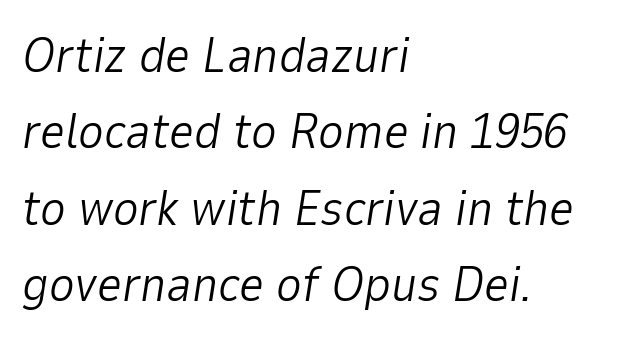
Horizontal alignment here is leftward, the default for most running prose. The words here are not underlined. Designer's note — italics engaged. Default kerning and tracking; the words read as compact shapes. No extra ink here — the face is not bold.
